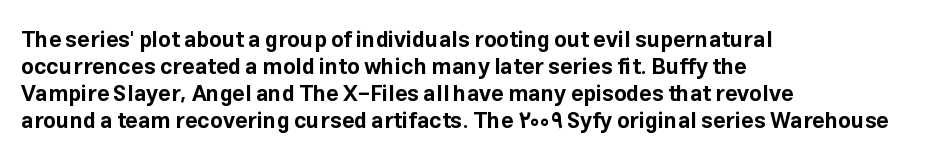
Q: Is the text bold? A: Yes.
Q: Is the text italic (slanted)? A: No, it is upright.
Q: Is the text underlined? A: No.
Q: How is the paragraph aligned? A: Left-aligned.
Q: Is the spacing between letters normal or unusually wide? A: Normal.
